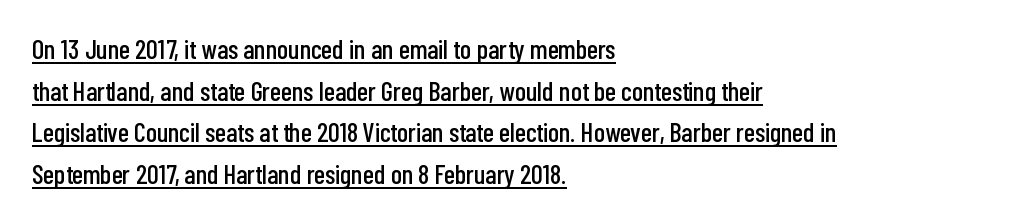
The image shows 27 px text type, upright; set left-aligned, normal line spacing (1.54x), normal letter spacing, underlined.
